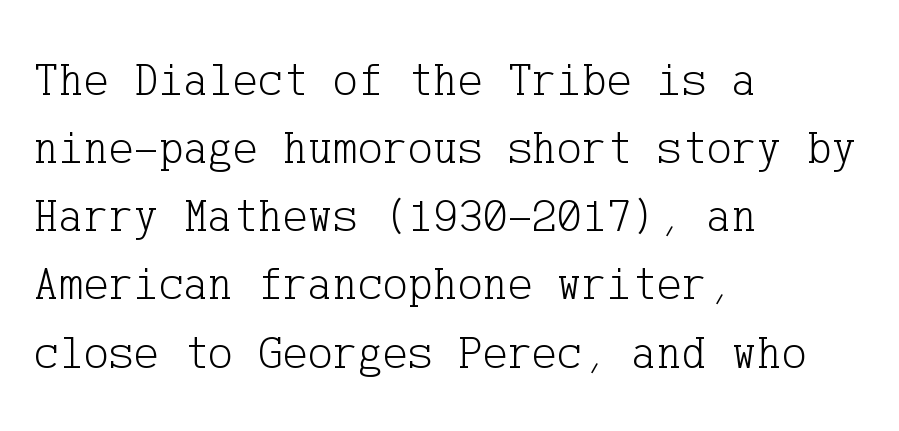
Q: Is the text bold? A: No.
Q: Is the text italic (slanted)? A: No, it is upright.
Q: Is the typeface a serif or a sans-serif typeface? A: Serif.
Q: Is the text underlined? A: No.
Q: How is the paragraph aligned? A: Left-aligned.
Q: Is the spacing between letters normal or unusually wide? A: Normal.
Q: Is the spacing between lines tight, normal or loose? A: Normal.
Q: Width (condensed, normal, or wide)? A: Normal.
Q: Stroke contrast? A: Low.
Q: x-height? A: Medium.
